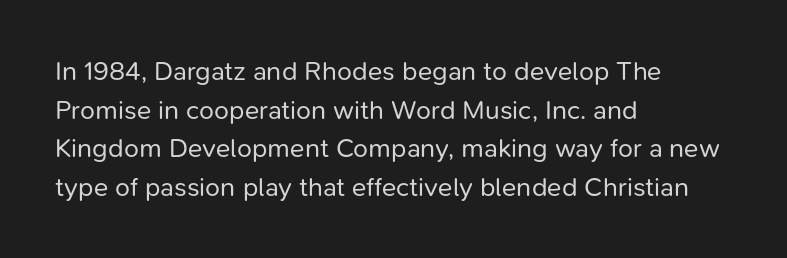
{"italic": "no", "bold": "no", "underline": "no", "align": "left", "line_spacing": "normal", "line_spacing_ratio": 1.43, "letter_spacing": "normal", "letter_spacing_em": 0.0, "glyph_px": 27}
